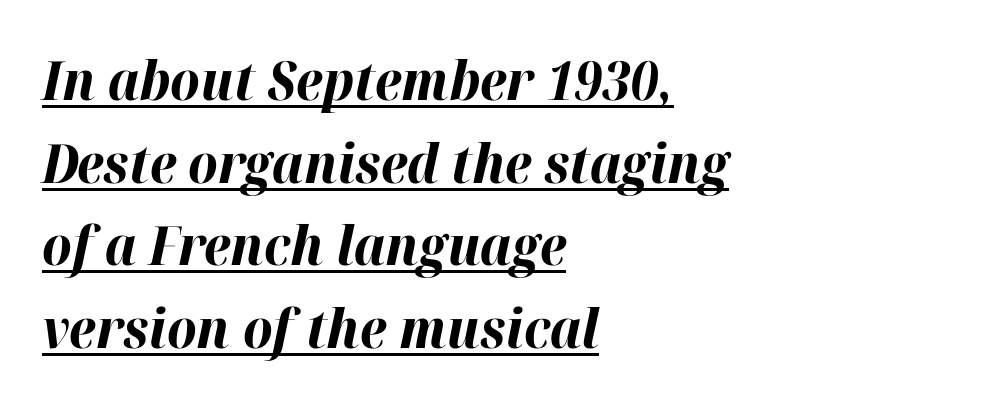
Q: Is the text bold? A: Yes.
Q: Is the text italic (slanted)? A: Yes, it leans right by about 12 degrees.
Q: Is the text underlined? A: Yes.
Q: How is the paragraph aligned? A: Left-aligned.
Q: Is the spacing between letters normal or unusually wide? A: Normal.
Q: Is the spacing between lines tight, normal or loose? A: Normal.
Q: Width (condensed, normal, or wide)? A: Normal.
Q: Stroke contrast? A: High.
Q: x-height? A: Medium.
Q: Monospaced? A: No.
